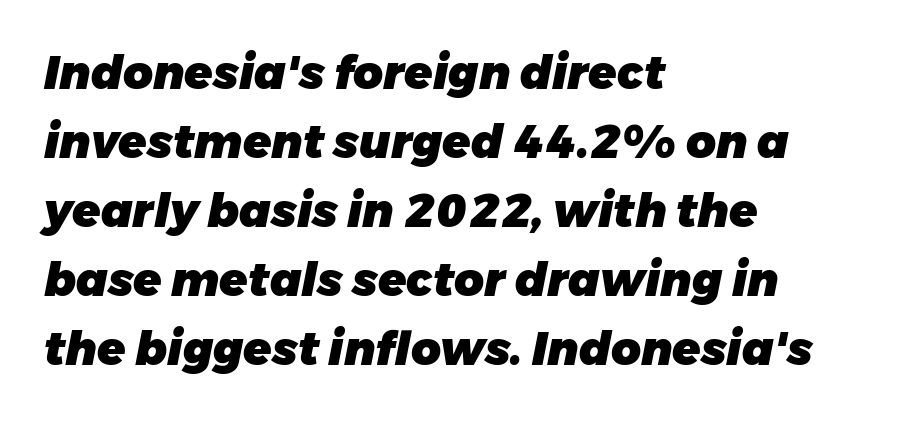
The image shows 46 px heavy type, italic (leaning right); set left-aligned, normal line spacing (1.5x), normal letter spacing, not underlined; low stroke contrast and a medium x-height.
